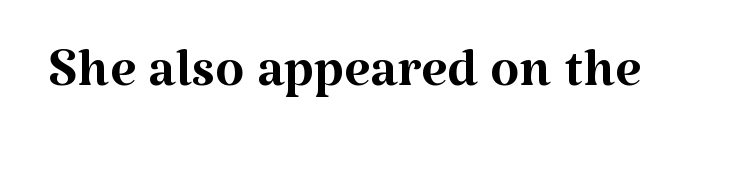
Q: Is the text bold? A: No.
Q: Is the text italic (slanted)? A: No, it is upright.
Q: Is the typeface a serif or a sans-serif typeface? A: Serif.
Q: Is the text underlined? A: No.
Q: Is the spacing between letters normal or unusually wide? A: Normal.
Q: Width (condensed, normal, or wide)? A: Normal.
Q: Stroke contrast? A: Medium.
Q: x-height? A: Medium.
Q: Monospaced? A: No.
